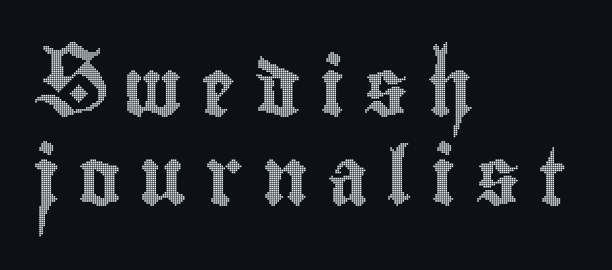
{"italic": "no", "width": "condensed", "x_height": "small", "monospaced": "no", "underline": "no", "align": "left", "line_spacing": "normal", "line_spacing_ratio": 1.56, "letter_spacing": "wide", "letter_spacing_em": 0.33, "glyph_px": 57}
